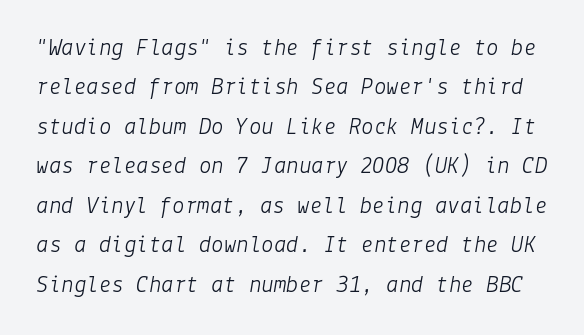
The image shows 25 px text type, italic (leaning right); set normal line spacing (1.58x), normal letter spacing, not underlined.
